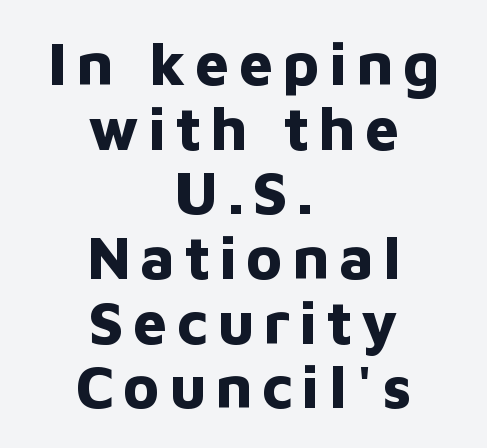
The image shows 61 px bold sans-serif type, upright; set centered, tight line spacing (1.06x), not underlined; low stroke contrast and a medium x-height.
